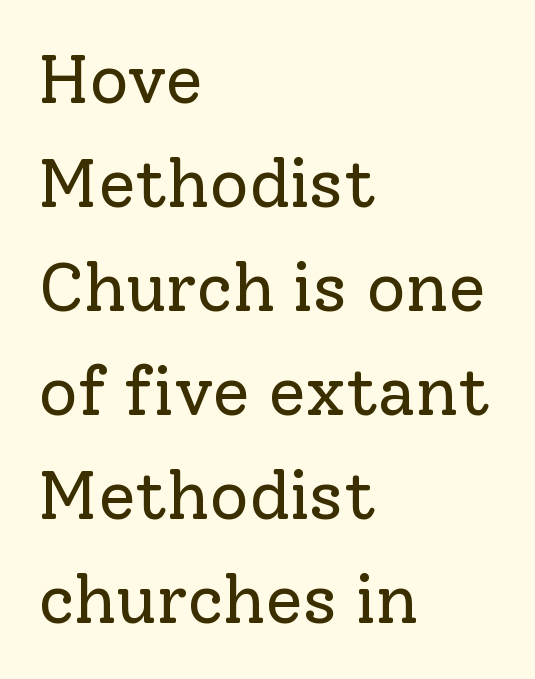
The image shows 68 px regular-weight serif type, upright; set left-aligned, normal line spacing (1.53x), normal letter spacing, not underlined; low stroke contrast and a medium x-height.
